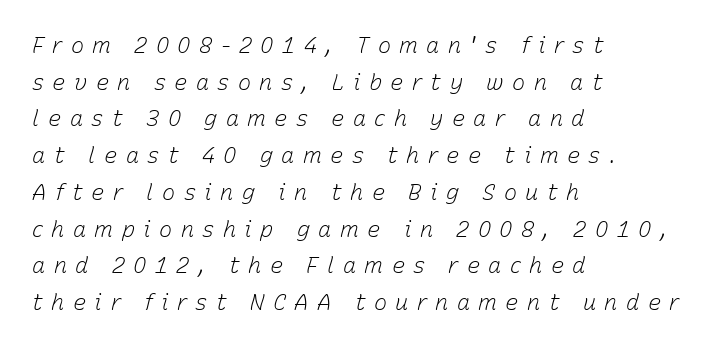
Q: Is the text bold? A: No.
Q: Is the text italic (slanted)? A: Yes, it leans right by about 15 degrees.
Q: Is the text underlined? A: No.
Q: How is the paragraph aligned? A: Left-aligned.
Q: Is the spacing between letters normal or unusually wide? A: Unusually wide.
Q: Is the spacing between lines tight, normal or loose? A: Normal.
